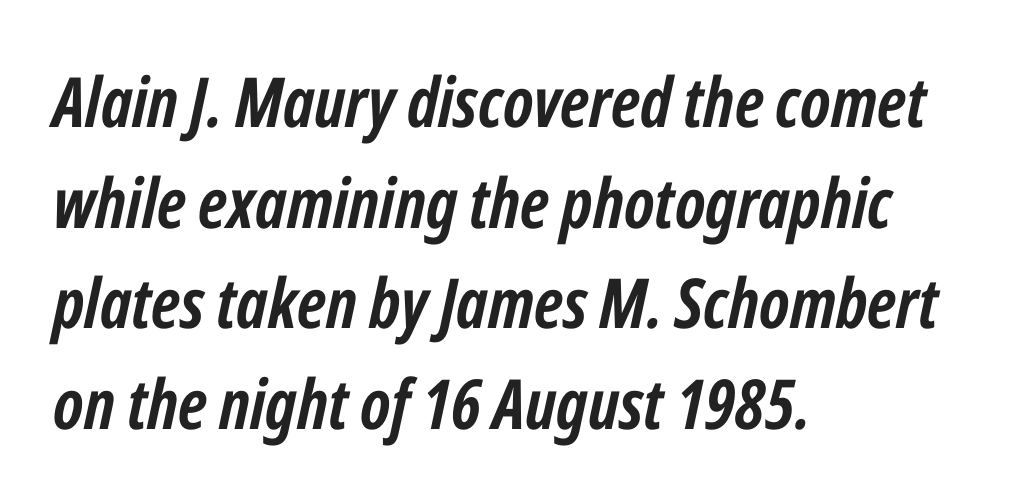
There's an unmistakable incline to the writing here. The specimen omits any rule beneath the text block's lines. How would I describe the line gaps? Plain and ordinary. Is this a fixed-width face? No — the glyphs have proportional, varying widths. These words are printed bold, with thick strokes throughout. What stands out about the letter spacing? Nothing — it is the standard amount.
